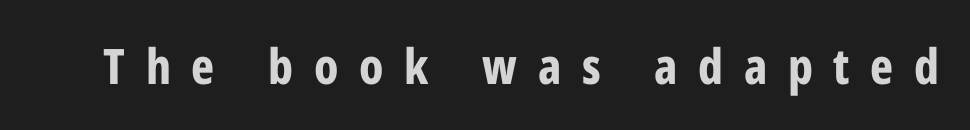
The image shows 49 px bold, condensed sans-serif type, upright; set unusually wide letter spacing (+0.42 em), not underlined; low stroke contrast and a medium x-height.
